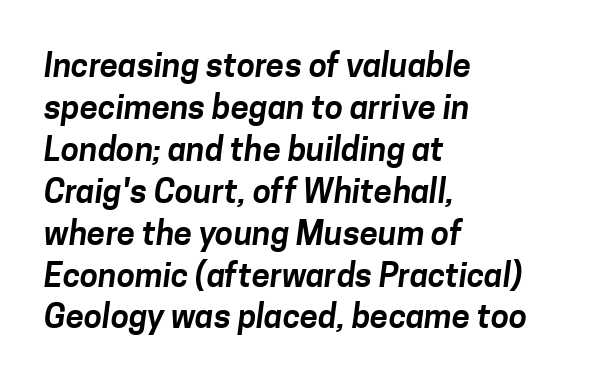
{"serif": "no", "width": "normal", "stroke_contrast": "low", "x_height": "medium", "monospaced": "no", "underline": "no", "align": "left", "line_spacing": "normal", "line_spacing_ratio": 1.27, "letter_spacing": "normal", "letter_spacing_em": 0.0, "glyph_px": 33}
